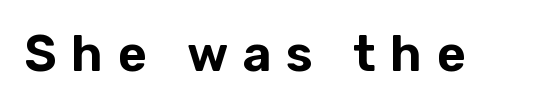
The image shows 50 px sans-serif type, upright; set unusually wide letter spacing (+0.29 em), not underlined; low stroke contrast and a medium x-height.
